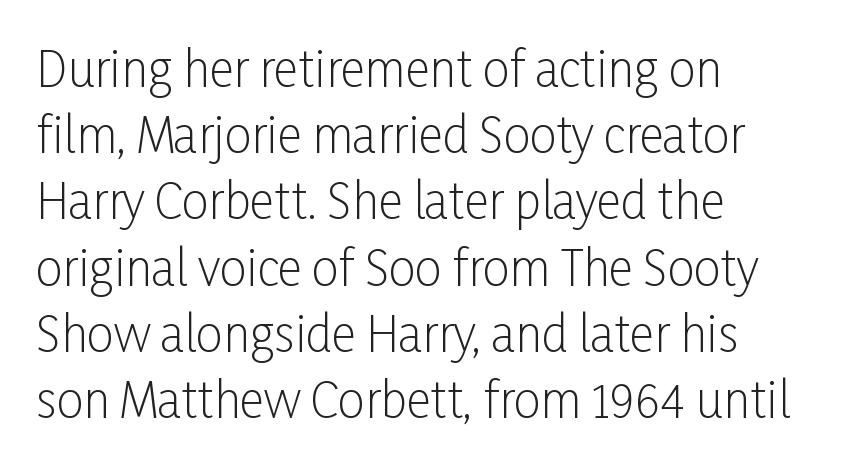
Q: Is the text bold? A: No.
Q: Is the text italic (slanted)? A: No, it is upright.
Q: Is the typeface a serif or a sans-serif typeface? A: Sans-serif.
Q: Is the text underlined? A: No.
Q: How is the paragraph aligned? A: Left-aligned.
Q: Is the spacing between letters normal or unusually wide? A: Normal.
Q: Is the spacing between lines tight, normal or loose? A: Normal.
Q: Width (condensed, normal, or wide)? A: Condensed.
Q: Stroke contrast? A: Low.
Q: x-height? A: Medium.
Q: Monospaced? A: No.
